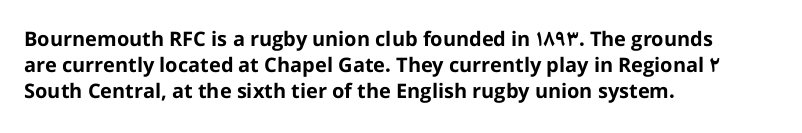
Leftover space on each line is placed entirely after the last word. Honestly, the row spacing looks completely unremarkable. This sample uses an upright cut, with every glyph sitting square on the baseline. A typesetter would call this zero additional tracking. Check the space under the baseline: it is left empty.
